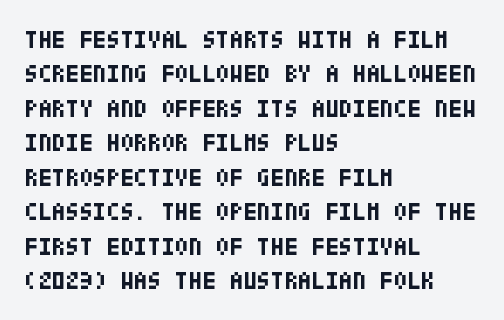
{"italic": "no", "bold": "yes", "underline": "no", "align": "left", "line_spacing": "normal", "line_spacing_ratio": 1.38, "letter_spacing": "normal", "letter_spacing_em": 0.0, "glyph_px": 25}
